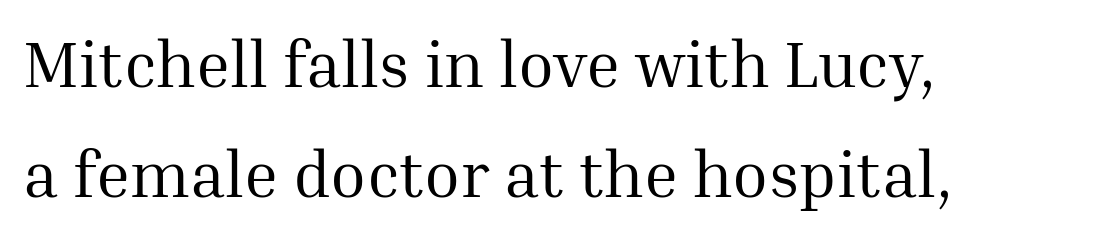
Q: Is the text bold? A: No.
Q: Is the text italic (slanted)? A: No, it is upright.
Q: Is the typeface a serif or a sans-serif typeface? A: Serif.
Q: Is the text underlined? A: No.
Q: How is the paragraph aligned? A: Left-aligned.
Q: Is the spacing between letters normal or unusually wide? A: Normal.
Q: Is the spacing between lines tight, normal or loose? A: Normal.
Q: Width (condensed, normal, or wide)? A: Normal.
Q: Stroke contrast? A: Medium.
Q: x-height? A: Medium.
Q: Monospaced? A: No.
